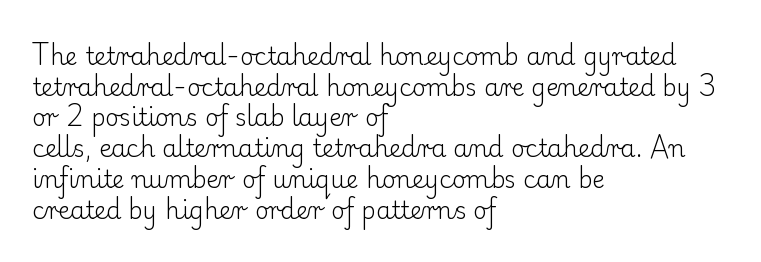
Is the type heavy? It reads as light-to-regular instead. Leftover space on each line is placed entirely after the last word. Characters follow at the spacing the type designer built in. The passage shown stacks its lines at a standard gap.
